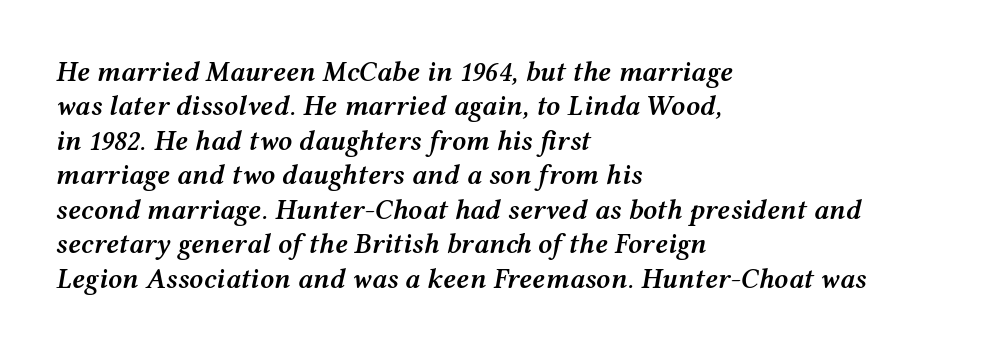
The image shows 28 px semibold, wide type, italic (leaning right); set left-aligned, line spacing 1.23x, normal letter spacing, not underlined; medium stroke contrast and a medium x-height.
